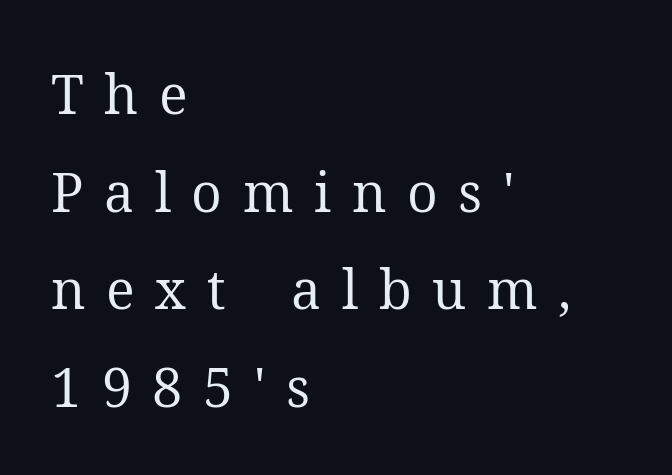
Q: Is the text bold? A: No.
Q: Is the text italic (slanted)? A: No, it is upright.
Q: Is the typeface a serif or a sans-serif typeface? A: Serif.
Q: Is the text underlined? A: No.
Q: How is the paragraph aligned? A: Left-aligned.
Q: Is the spacing between letters normal or unusually wide? A: Unusually wide.
Q: Width (condensed, normal, or wide)? A: Normal.
Q: Stroke contrast? A: Medium.
Q: x-height? A: Medium.
Q: Monospaced? A: No.
